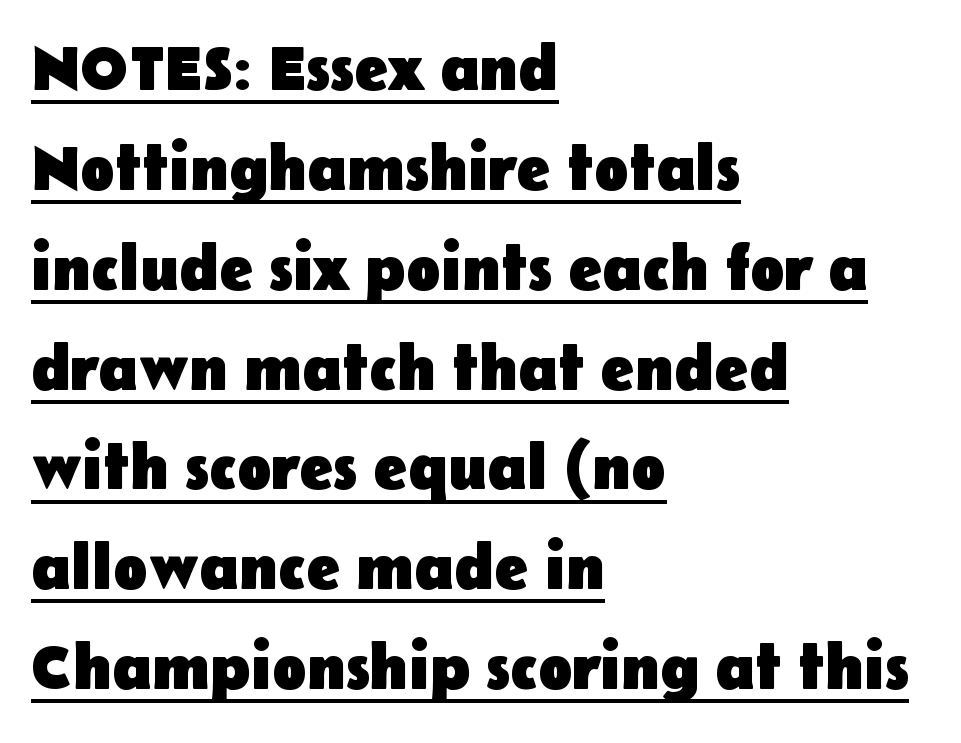
No extra tracking has been applied to these lines. Here the designer chose a conventional face with non-uniform glyph widths. Honestly, the row spacing looks completely unremarkable. In terms of posture, this sample is upright.
